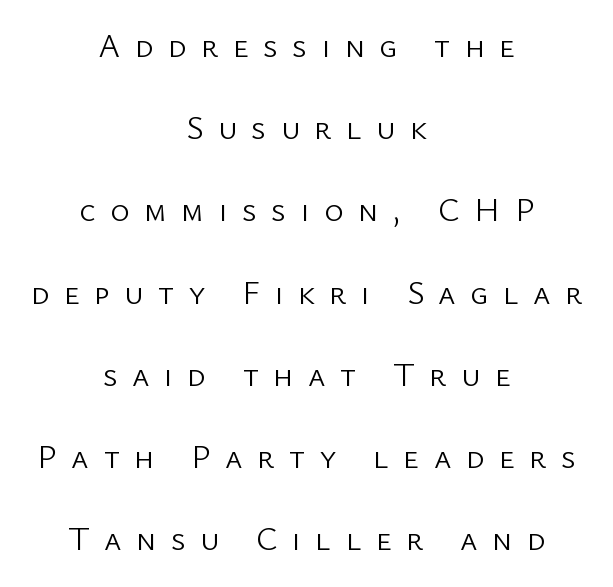
The image shows 33 px light sans-serif type, upright; set centered, loose line spacing (2.49x), unusually wide letter spacing (+0.44 em), not underlined; low stroke contrast and a medium x-height.
